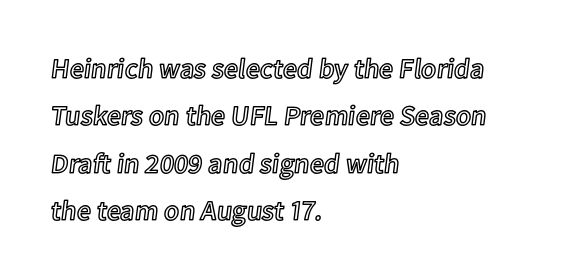
{"width": "normal", "x_height": "medium", "monospaced": "no", "underline": "no", "align": "left", "line_spacing": "normal", "line_spacing_ratio": 1.69, "letter_spacing": "normal", "letter_spacing_em": 0.0, "glyph_px": 28}
